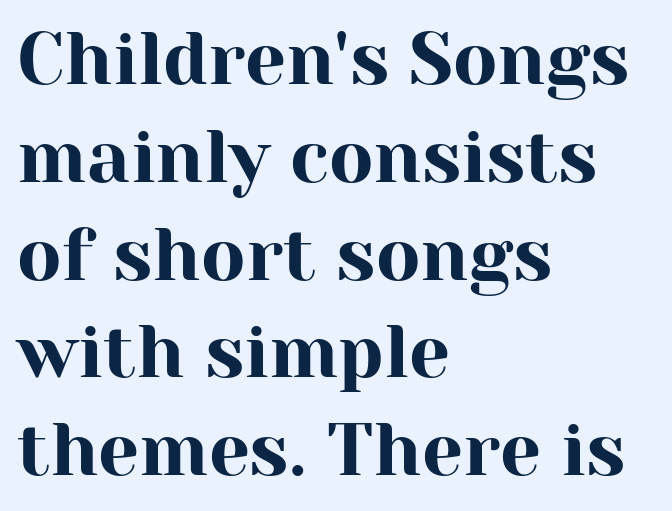
Q: Is the text italic (slanted)? A: No, it is upright.
Q: Is the typeface a serif or a sans-serif typeface? A: Serif.
Q: Is the text underlined? A: No.
Q: How is the paragraph aligned? A: Left-aligned.
Q: Is the spacing between letters normal or unusually wide? A: Normal.
Q: Is the spacing between lines tight, normal or loose? A: Normal.
Q: Width (condensed, normal, or wide)? A: Normal.
Q: Stroke contrast? A: High.
Q: x-height? A: Medium.
Q: Monospaced? A: No.
